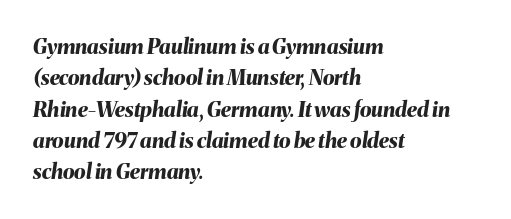
The image shows 21 px bold type, italic (leaning right); set left-aligned, normal line spacing (1.49x), normal letter spacing, not underlined.
